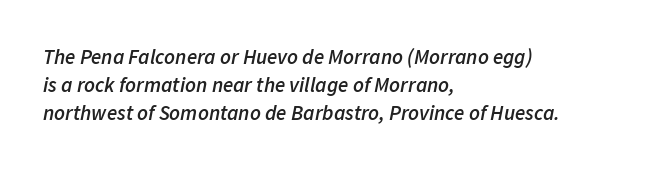
{"italic": "yes", "lean": "right", "slant_degrees": 11, "bold": "semi", "underline": "no", "align": "left", "line_spacing": "normal", "line_spacing_ratio": 1.33, "letter_spacing": "normal", "letter_spacing_em": 0.0, "glyph_px": 21}
